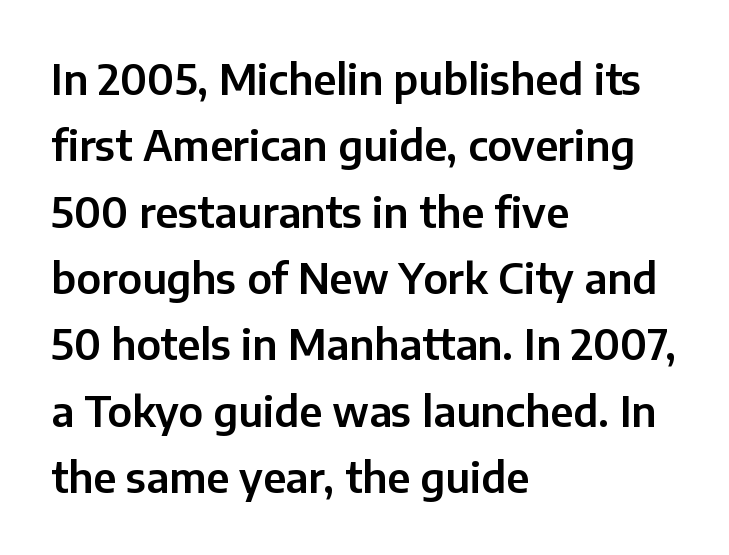
What's the leading like? Ordinary, nothing unusual. Rule under the text: the space is simply empty. The font's upright variant was chosen for this text. Look at the tracking — it's just the regular setting, nothing added. Character widths vary here, with narrow letters taking less room than wide ones. In terms of letterform style, serifs are entirely absent.
